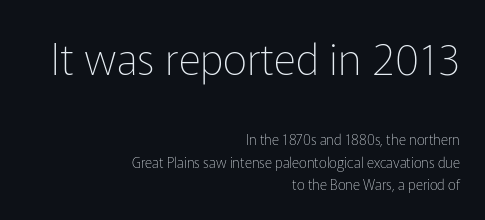
Does extra space separate the letters? No, they use regular spacing. The font sits on the lighter half of the weight spectrum, regular included. Serif or sans? Sans — the stroke terminals are bare. Does the lettering tilt? It doesn't — this is upright. If you drew a ruler down the right edge, every line would touch it. Normally led — the rows are evenly, conventionally spaced.
